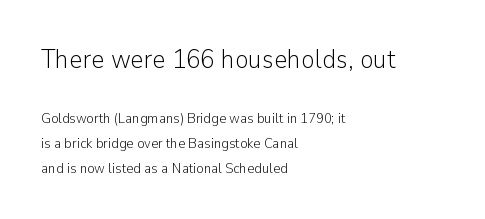
The image shows 26 px text type, upright; set left-aligned, line spacing 1.78x, normal letter spacing, not underlined; the first (top) block is 1.86x larger.
